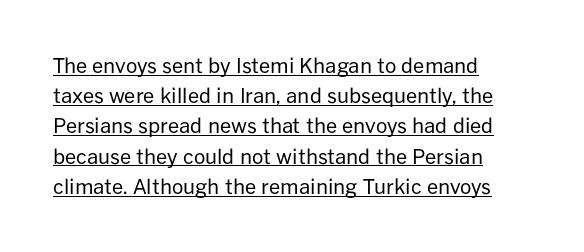
The axis of the letterforms is exactly vertical. The lines in this sample share a left origin and differ only in where they stop. Emphasis is given by a line drawn under the lettering. The horizontal fit of the characters is conventional and even.
